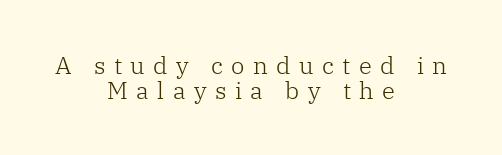
The image shows 24 px text type, upright; set centered, tight line spacing (1.04x), unusually wide letter spacing (+0.35 em), not underlined.
